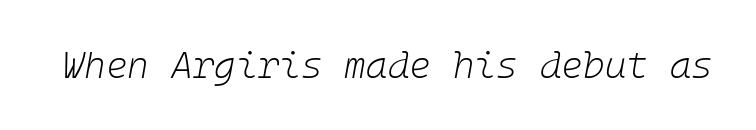
Q: Is the text bold? A: No.
Q: Is the text italic (slanted)? A: Yes, it leans right by about 10 degrees.
Q: Is the text underlined? A: No.
Q: Is the spacing between letters normal or unusually wide? A: Normal.
Q: Width (condensed, normal, or wide)? A: Normal.
Q: Stroke contrast? A: Low.
Q: x-height? A: Medium.
